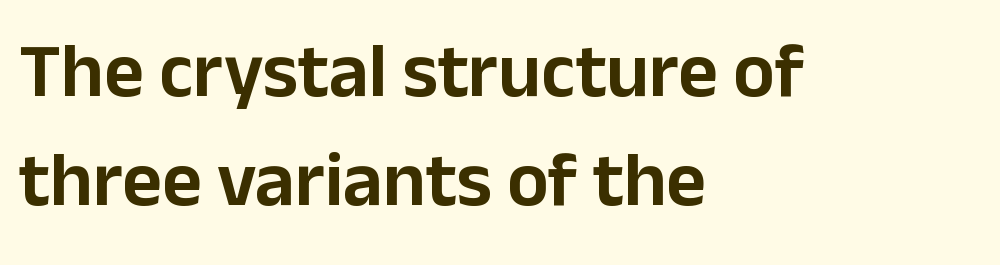
{"serif": "no", "italic": "no", "width": "normal", "stroke_contrast": "low", "x_height": "medium", "monospaced": "no", "underline": "no", "align": "left", "line_spacing": "normal", "line_spacing_ratio": 1.41, "letter_spacing": "normal", "letter_spacing_em": 0.0, "glyph_px": 77}
